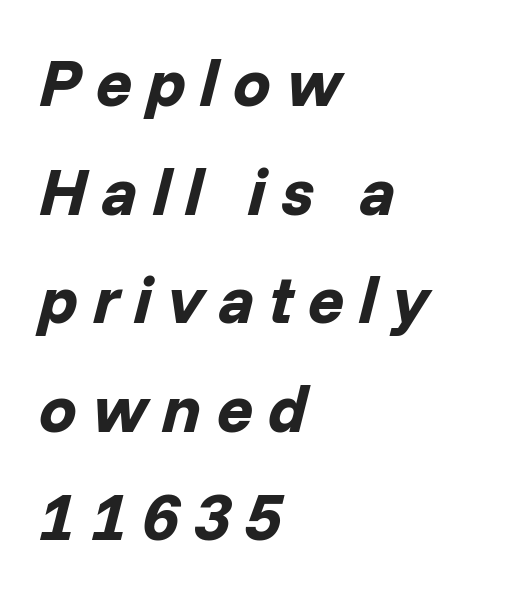
{"italic": "yes", "lean": "right", "slant_degrees": 14, "bold": "yes", "weight": "bold", "width": "normal", "stroke_contrast": "low", "x_height": "medium", "monospaced": "no", "underline": "no", "align": "left", "line_spacing": "normal", "line_spacing_ratio": 1.62, "letter_spacing": "wide", "letter_spacing_em": 0.22, "glyph_px": 67}
